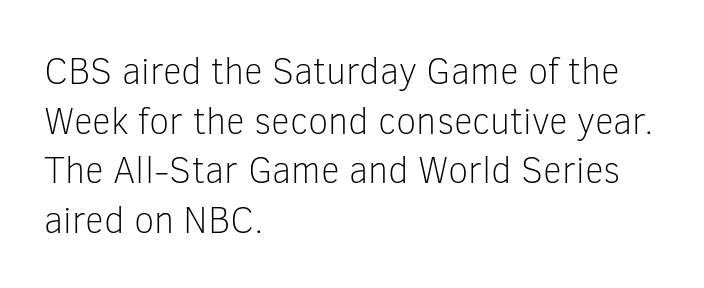
{"serif": "no", "italic": "no", "bold": "no", "weight": "light", "width": "normal", "stroke_contrast": "low", "x_height": "medium", "monospaced": "no", "underline": "no", "align": "left", "line_spacing": "normal", "line_spacing_ratio": 1.34, "letter_spacing": "normal", "letter_spacing_em": 0.0, "glyph_px": 37}
